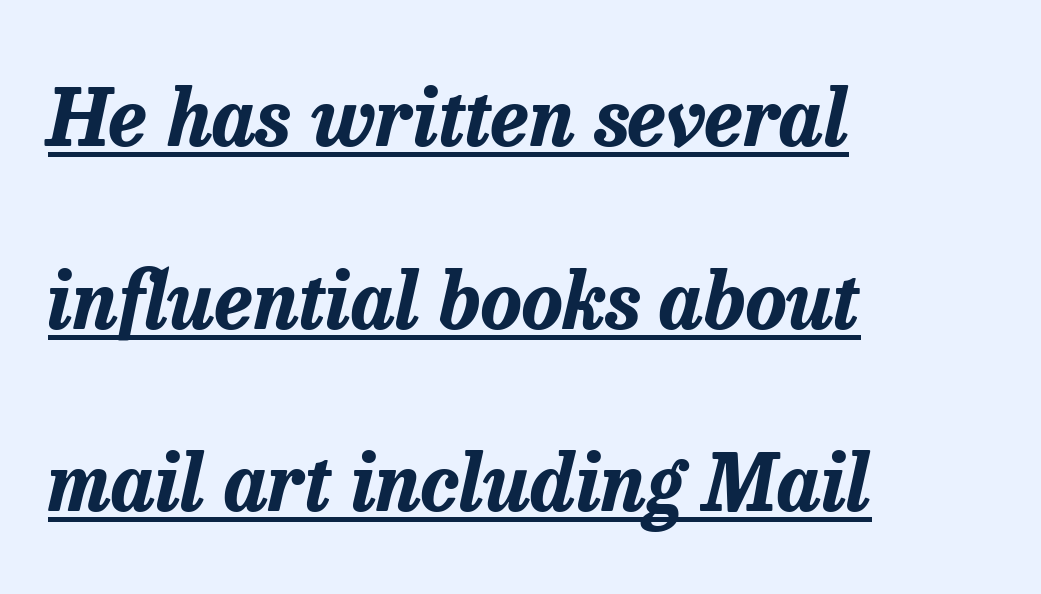
Q: Is the text bold? A: Yes.
Q: Is the text italic (slanted)? A: Yes, it leans right by about 13 degrees.
Q: Is the text underlined? A: Yes.
Q: How is the paragraph aligned? A: Left-aligned.
Q: Is the spacing between letters normal or unusually wide? A: Normal.
Q: Is the spacing between lines tight, normal or loose? A: Loose.
Q: Width (condensed, normal, or wide)? A: Normal.
Q: Stroke contrast? A: Low.
Q: x-height? A: Medium.
Q: Monospaced? A: No.
